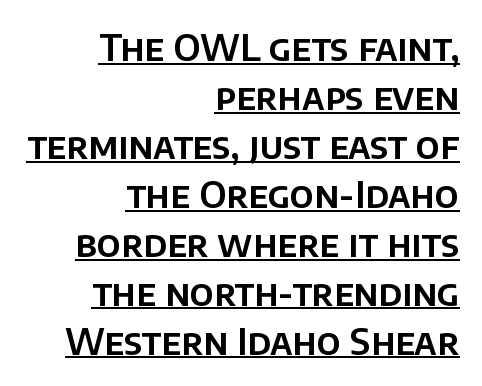
{"serif": "no", "italic": "no", "width": "normal", "stroke_contrast": "low", "x_height": "large", "monospaced": "no", "underline": "yes", "align": "right", "line_spacing": "normal", "line_spacing_ratio": 1.36, "letter_spacing": "normal", "letter_spacing_em": 0.0, "glyph_px": 36}
